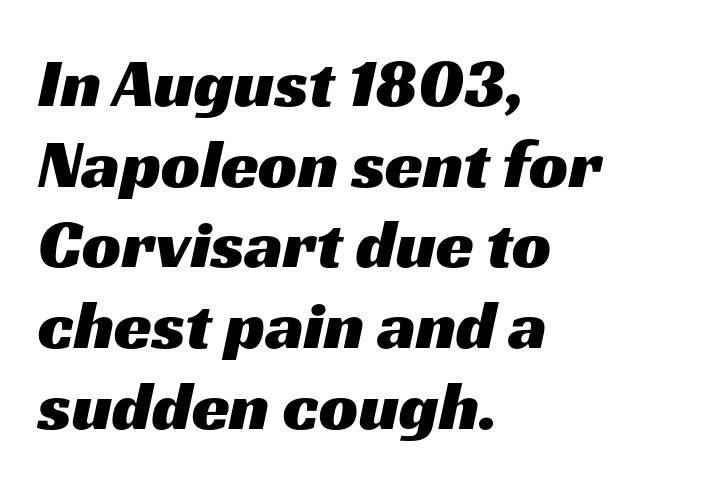
The image shows 69 px wide sans-serif type; set left-aligned, line spacing 1.17x, normal letter spacing, not underlined; medium stroke contrast and a medium x-height.
